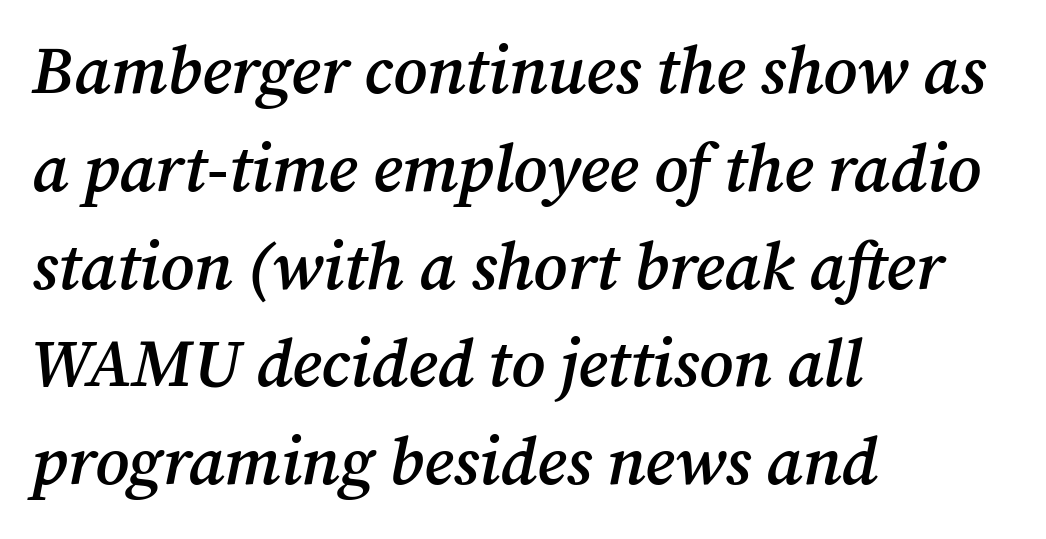
{"serif": "yes", "italic": "yes", "lean": "right", "slant_degrees": 12, "bold": "semi", "weight": "semibold", "width": "normal", "stroke_contrast": "medium", "x_height": "medium", "monospaced": "no", "underline": "no", "align": "left", "line_spacing": "normal", "line_spacing_ratio": 1.46, "letter_spacing": "normal", "letter_spacing_em": 0.0, "glyph_px": 67}
